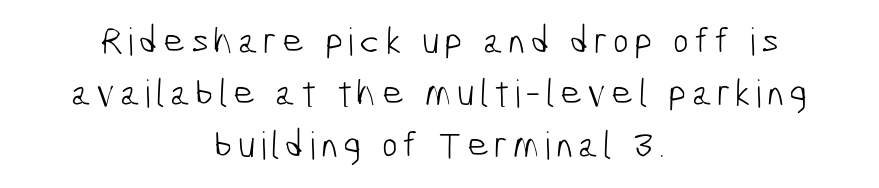
The image shows 38 px light, condensed sans-serif type; set centered, normal line spacing (1.37x), not underlined; low stroke contrast and a medium x-height.
